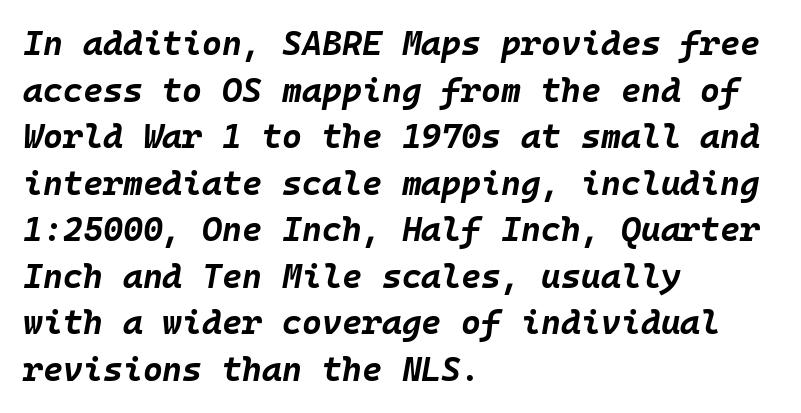
Q: Is the text bold? A: Yes.
Q: Is the text italic (slanted)? A: Yes, it leans right by about 10 degrees.
Q: Is the text underlined? A: No.
Q: How is the paragraph aligned? A: Left-aligned.
Q: Is the spacing between letters normal or unusually wide? A: Normal.
Q: Is the spacing between lines tight, normal or loose? A: Normal.
Q: Width (condensed, normal, or wide)? A: Normal.
Q: Stroke contrast? A: Low.
Q: x-height? A: Large.
Q: Monospaced? A: Yes.
